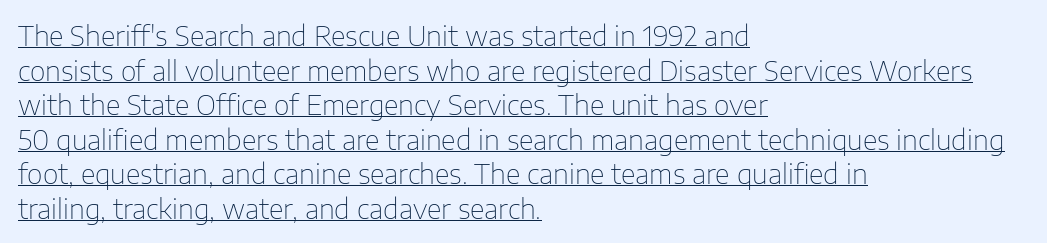
{"italic": "no", "bold": "no", "underline": "yes", "align": "left", "line_spacing": "normal", "line_spacing_ratio": 1.28, "letter_spacing": "normal", "letter_spacing_em": 0.0, "glyph_px": 27}
